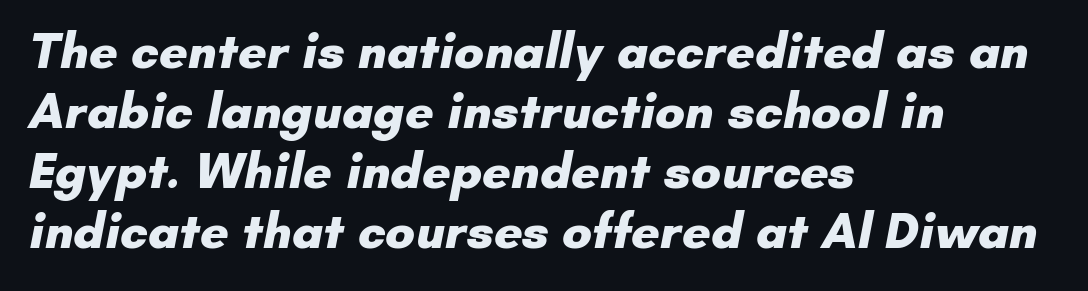
{"serif": "no", "bold": "yes", "weight": "heavy", "width": "normal", "stroke_contrast": "low", "x_height": "small", "monospaced": "no", "underline": "no", "align": "left", "line_spacing_ratio": 1.2, "letter_spacing": "normal", "letter_spacing_em": 0.0, "glyph_px": 50}
